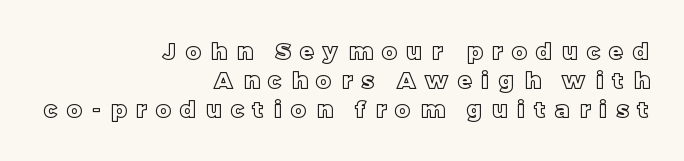
Q: Is the text italic (slanted)? A: No, it is upright.
Q: Is the text underlined? A: No.
Q: How is the paragraph aligned? A: Right-aligned.
Q: Is the spacing between letters normal or unusually wide? A: Unusually wide.
Q: Is the spacing between lines tight, normal or loose? A: Normal.
